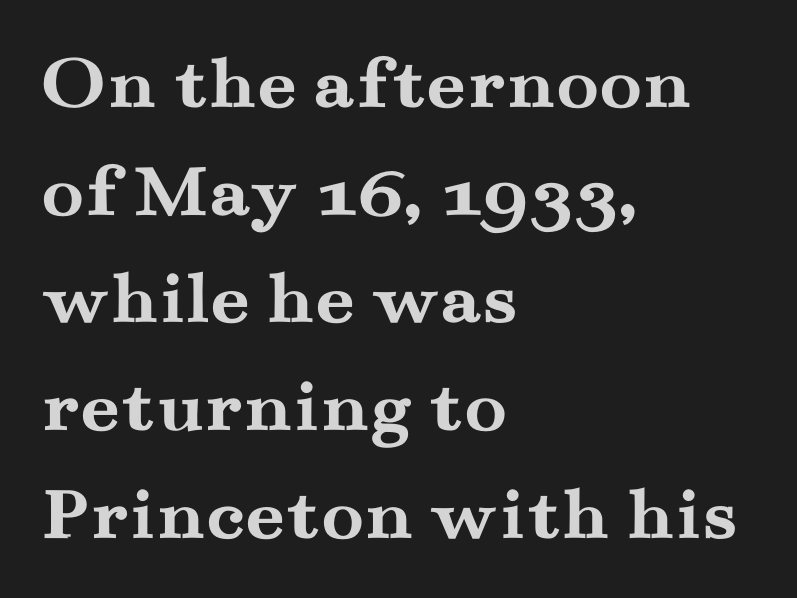
The image shows 78 px semibold, wide serif type, upright; set left-aligned, normal line spacing (1.38x), normal letter spacing, not underlined; medium stroke contrast and a small x-height.
